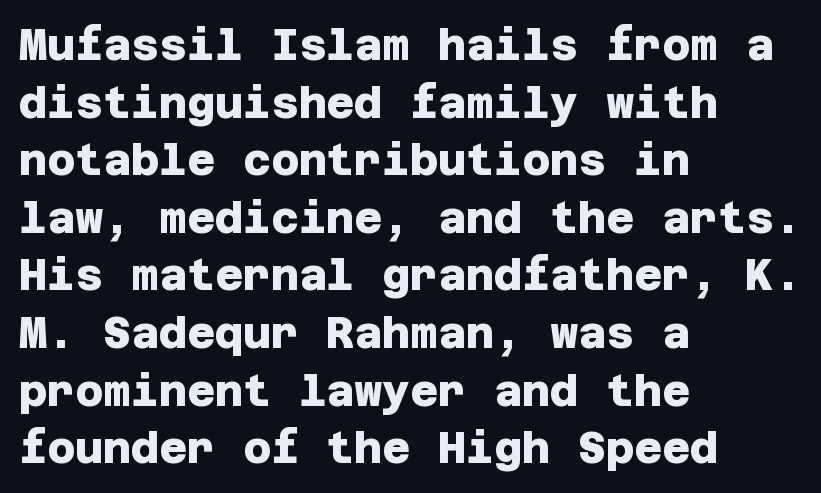
The image shows 43 px heavy sans-serif type; set left-aligned, normal line spacing (1.34x), normal letter spacing, not underlined; low stroke contrast and a large x-height.
